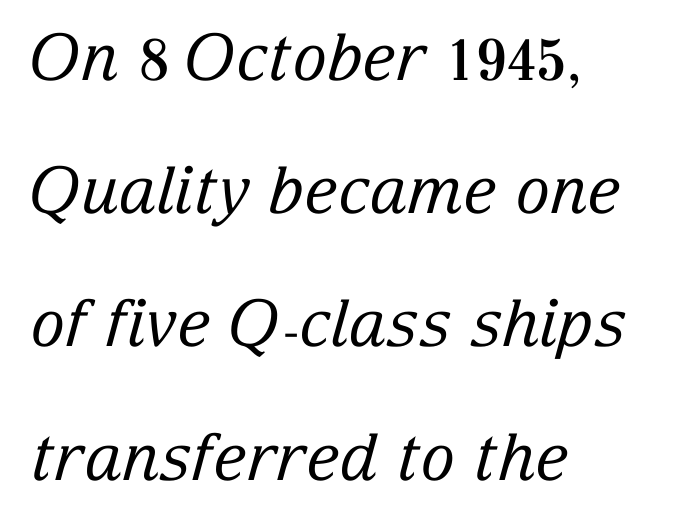
Q: Is the text bold? A: No.
Q: Is the text italic (slanted)? A: Yes, it leans right by about 15 degrees.
Q: Is the typeface a serif or a sans-serif typeface? A: Serif.
Q: Is the text underlined? A: No.
Q: How is the paragraph aligned? A: Left-aligned.
Q: Is the spacing between letters normal or unusually wide? A: Normal.
Q: Is the spacing between lines tight, normal or loose? A: Loose.
Q: Width (condensed, normal, or wide)? A: Normal.
Q: Stroke contrast? A: Low.
Q: x-height? A: Medium.
Q: Monospaced? A: No.
